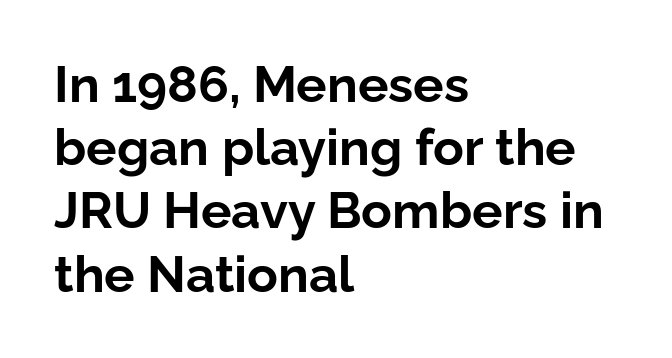
{"serif": "no", "italic": "no", "bold": "yes", "weight": "bold", "width": "normal", "stroke_contrast": "low", "x_height": "medium", "monospaced": "no", "underline": "no", "align": "left", "line_spacing_ratio": 1.24, "letter_spacing": "normal", "letter_spacing_em": 0.0, "glyph_px": 51}
